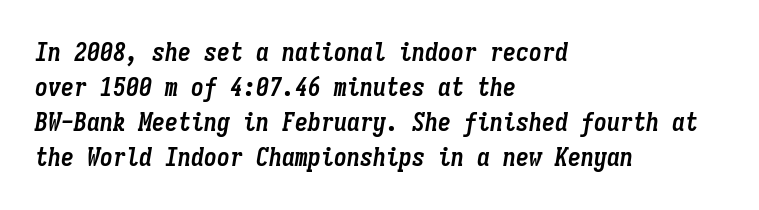
The image shows 26 px bold type, italic (leaning right); set left-aligned, normal line spacing (1.35x), normal letter spacing, not underlined.
